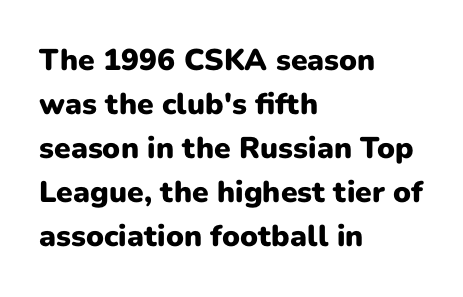
{"serif": "no", "italic": "no", "bold": "yes", "weight": "heavy", "width": "normal", "stroke_contrast": "low", "x_height": "medium", "monospaced": "no", "underline": "no", "align": "left", "line_spacing": "normal", "line_spacing_ratio": 1.47, "letter_spacing": "normal", "letter_spacing_em": 0.0, "glyph_px": 30}
